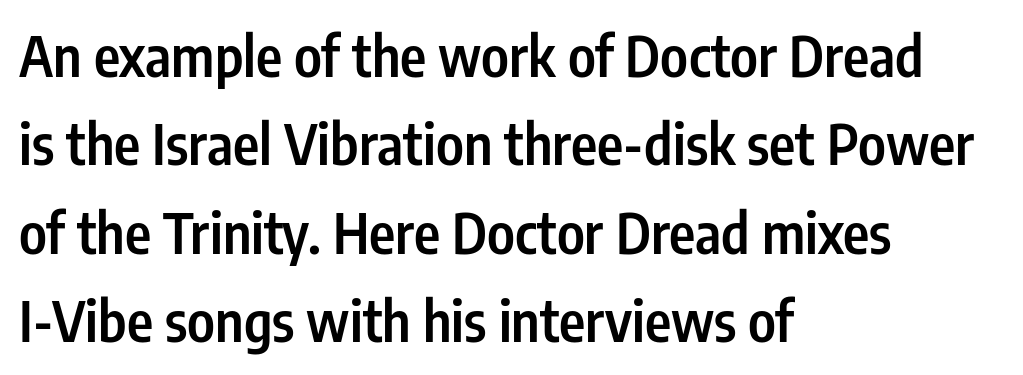
The image shows 56 px semibold, condensed sans-serif type, upright; set left-aligned, normal line spacing (1.58x), normal letter spacing, not underlined; low stroke contrast and a medium x-height.
